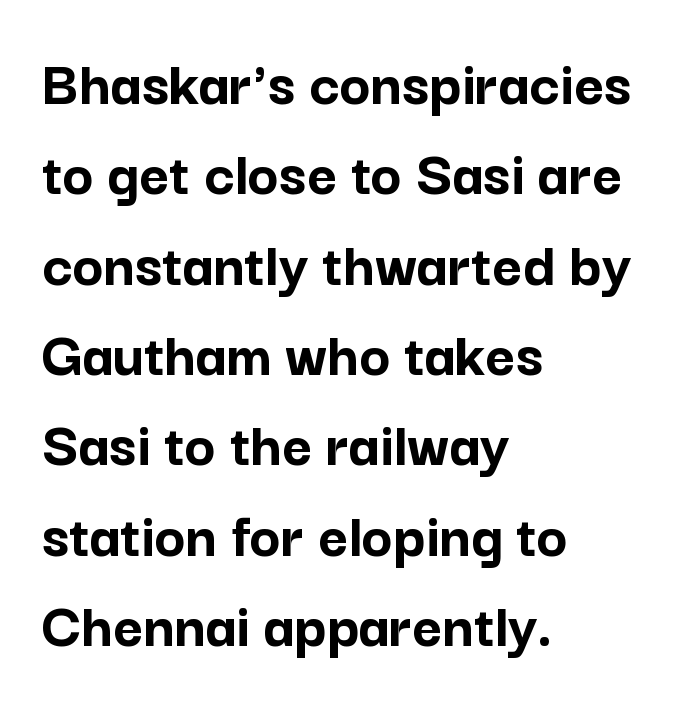
The image shows 65 px semibold sans-serif type, upright; set left-aligned, normal line spacing (1.39x), normal letter spacing, not underlined; low stroke contrast and a medium x-height.
